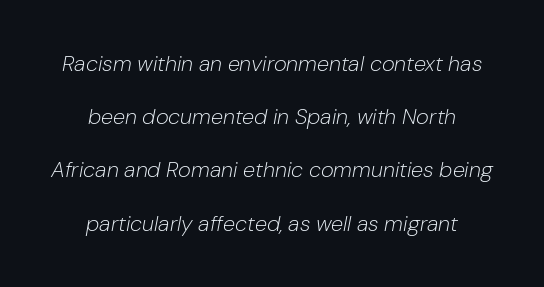
The image shows 22 px text type, italic (leaning right); set centered, loose line spacing (2.42x), normal letter spacing, not underlined.
